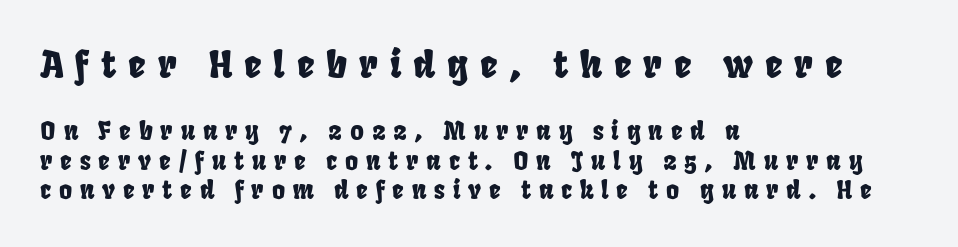
Here the glyphs are tracked loosely, breaking word shapes into spaced letters. Is this a sans? Yes — the strokes have no serifs. Casual observation: everything's shoved over to the left. A bare baseline throughout the passage.
